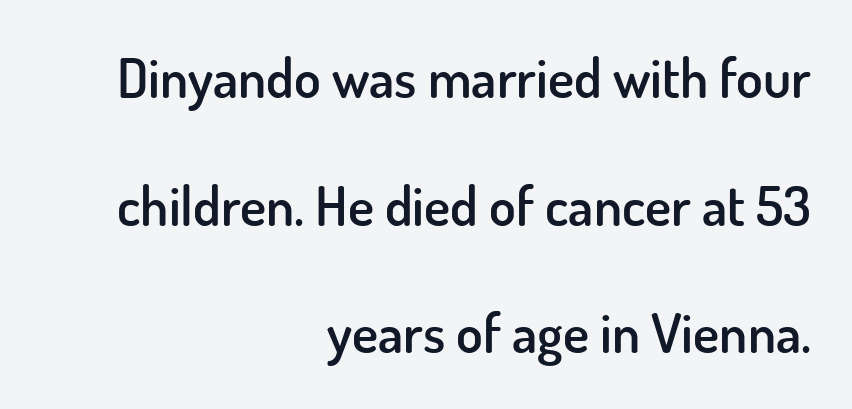
Q: Is the text bold? A: Semi-bold.
Q: Is the text italic (slanted)? A: No, it is upright.
Q: Is the typeface a serif or a sans-serif typeface? A: Sans-serif.
Q: Is the text underlined? A: No.
Q: How is the paragraph aligned? A: Right-aligned.
Q: Is the spacing between letters normal or unusually wide? A: Normal.
Q: Is the spacing between lines tight, normal or loose? A: Loose.
Q: Width (condensed, normal, or wide)? A: Normal.
Q: Stroke contrast? A: Low.
Q: x-height? A: Small.
Q: Monospaced? A: No.
